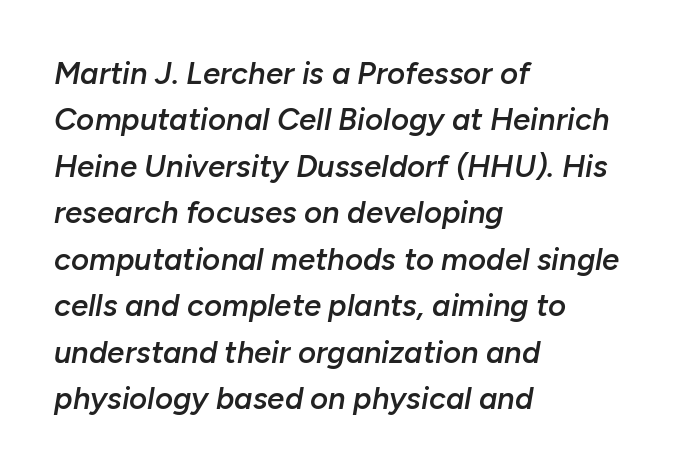
Q: Is the text bold? A: Semi-bold.
Q: Is the text italic (slanted)? A: Yes, it leans right by about 10 degrees.
Q: Is the text underlined? A: No.
Q: How is the paragraph aligned? A: Left-aligned.
Q: Is the spacing between letters normal or unusually wide? A: Normal.
Q: Is the spacing between lines tight, normal or loose? A: Normal.
Q: Width (condensed, normal, or wide)? A: Normal.
Q: Stroke contrast? A: Low.
Q: x-height? A: Medium.
Q: Monospaced? A: No.
